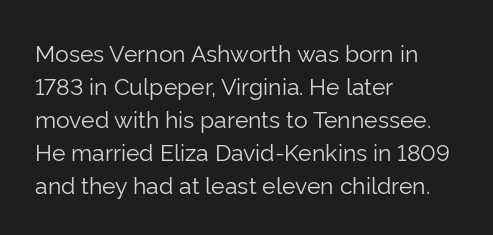
The image shows 23 px text type, upright; set left-aligned, normal line spacing (1.43x), normal letter spacing, not underlined.
